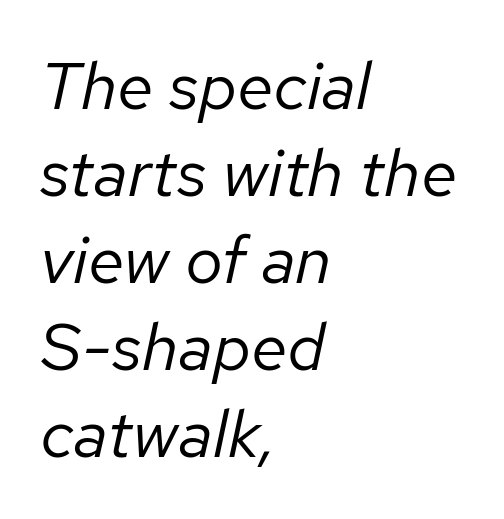
{"italic": "yes", "lean": "right", "slant_degrees": 12, "bold": "no", "weight": "regular", "width": "normal", "stroke_contrast": "low", "x_height": "medium", "monospaced": "no", "underline": "no", "align": "left", "line_spacing": "normal", "line_spacing_ratio": 1.3, "letter_spacing": "normal", "letter_spacing_em": 0.0, "glyph_px": 67}
